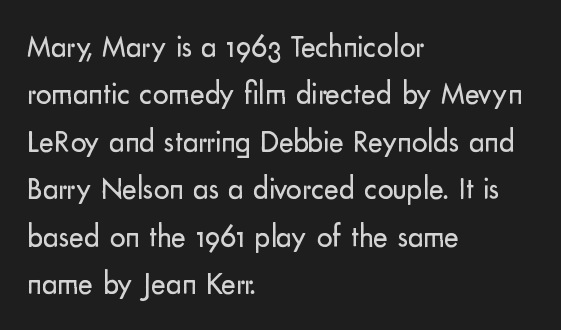
Q: Is the text bold? A: No.
Q: Is the text italic (slanted)? A: No, it is upright.
Q: Is the typeface a serif or a sans-serif typeface? A: Sans-serif.
Q: Is the text underlined? A: No.
Q: How is the paragraph aligned? A: Left-aligned.
Q: Is the spacing between letters normal or unusually wide? A: Normal.
Q: Is the spacing between lines tight, normal or loose? A: Normal.
Q: Width (condensed, normal, or wide)? A: Normal.
Q: Stroke contrast? A: Low.
Q: x-height? A: Small.
Q: Monospaced? A: No.
